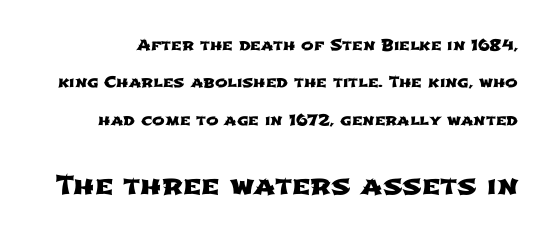
Just letters on the line, the space beneath them empty. Nobody touched the tracking dial on this one. In terms of leading, this rendering errs on the spacious side. The face used here appears at its bigger size in the lower chunk.
